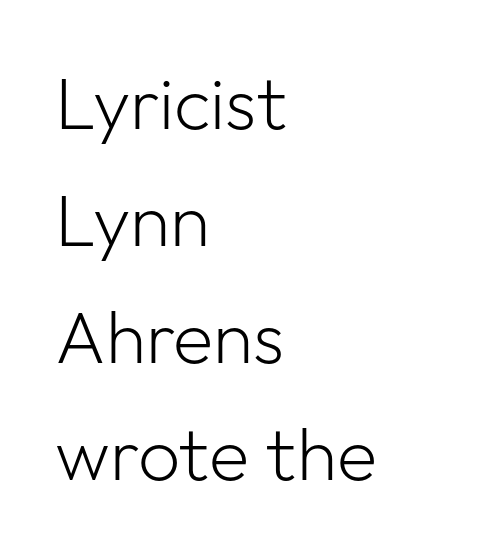
Q: Is the text bold? A: No.
Q: Is the text italic (slanted)? A: No, it is upright.
Q: Is the typeface a serif or a sans-serif typeface? A: Sans-serif.
Q: Is the text underlined? A: No.
Q: How is the paragraph aligned? A: Left-aligned.
Q: Is the spacing between letters normal or unusually wide? A: Normal.
Q: Is the spacing between lines tight, normal or loose? A: Normal.
Q: Width (condensed, normal, or wide)? A: Normal.
Q: Stroke contrast? A: Low.
Q: x-height? A: Medium.
Q: Monospaced? A: No.
